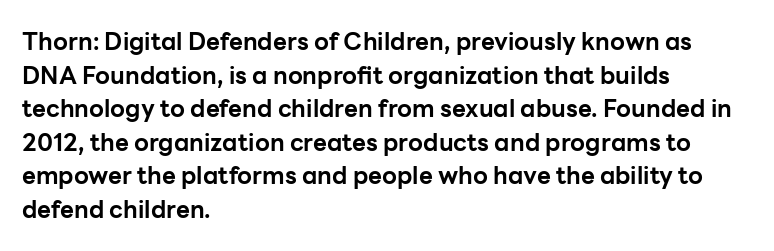
{"italic": "no", "bold": "yes", "underline": "no", "align": "left", "line_spacing": "normal", "line_spacing_ratio": 1.4, "letter_spacing": "normal", "letter_spacing_em": 0.0, "glyph_px": 24}
